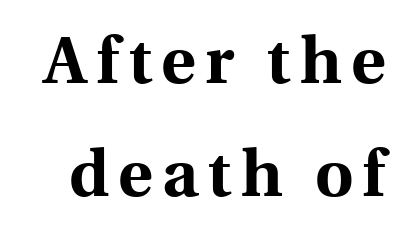
{"serif": "yes", "italic": "no", "bold": "yes", "weight": "bold", "width": "normal", "x_height": "medium", "monospaced": "no", "underline": "no", "line_spacing_ratio": 1.71, "glyph_px": 66}
